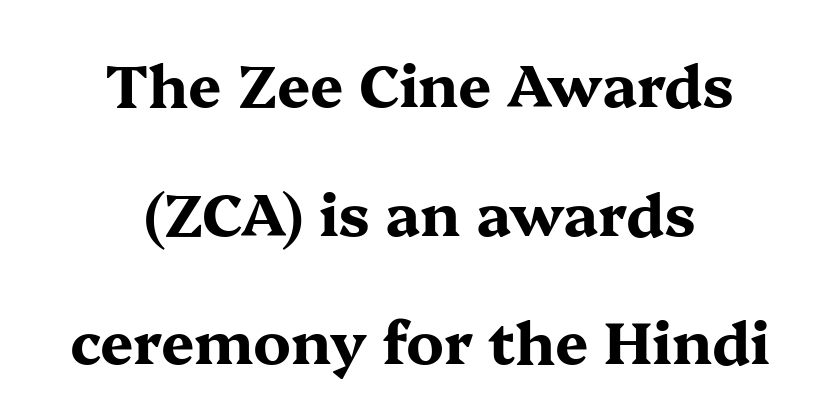
Has an underline been added? It has not. The horizontal fit of the characters is conventional and even. Baseline-to-baseline distance is far greater than the letter height. Does the lettering tilt? It doesn't — this is upright. Looks like regular typesetting: each glyph gets only the width it needs.
